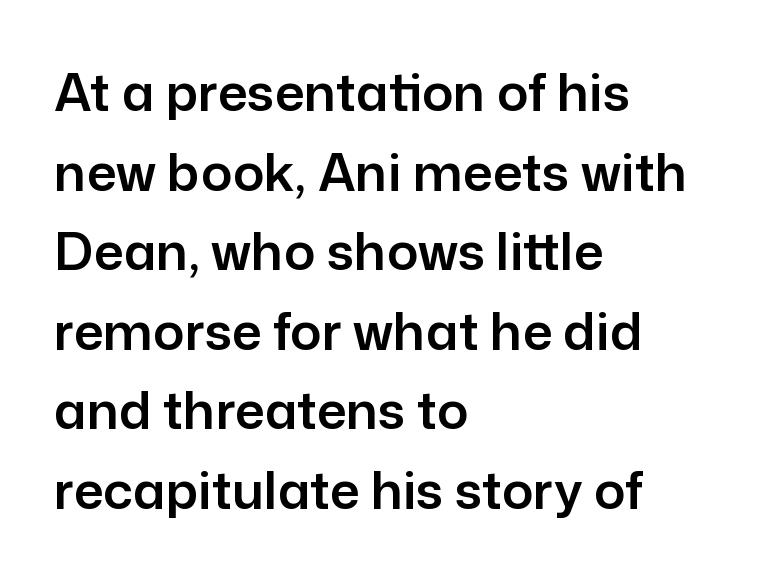
Q: Is the text italic (slanted)? A: No, it is upright.
Q: Is the typeface a serif or a sans-serif typeface? A: Sans-serif.
Q: Is the text underlined? A: No.
Q: How is the paragraph aligned? A: Left-aligned.
Q: Is the spacing between letters normal or unusually wide? A: Normal.
Q: Is the spacing between lines tight, normal or loose? A: Normal.
Q: Width (condensed, normal, or wide)? A: Normal.
Q: Stroke contrast? A: Low.
Q: x-height? A: Medium.
Q: Monospaced? A: No.
